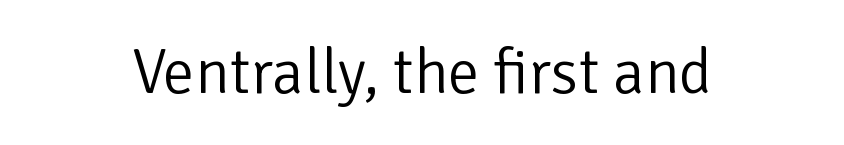
Q: Is the text bold? A: No.
Q: Is the text italic (slanted)? A: No, it is upright.
Q: Is the typeface a serif or a sans-serif typeface? A: Sans-serif.
Q: Is the text underlined? A: No.
Q: How is the paragraph aligned? A: Centered.
Q: Is the spacing between letters normal or unusually wide? A: Normal.
Q: Width (condensed, normal, or wide)? A: Normal.
Q: Stroke contrast? A: Low.
Q: x-height? A: Medium.
Q: Monospaced? A: No.
